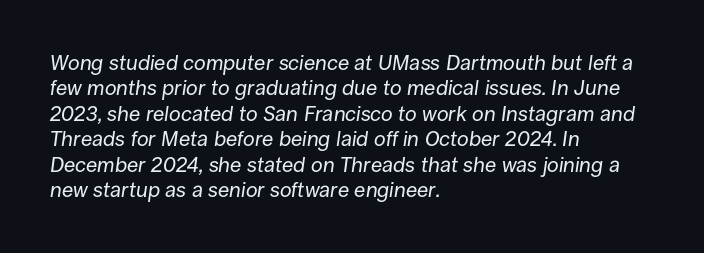
The image shows 21 px text type, italic (leaning right); set left-aligned, line spacing 1.21x, normal letter spacing, not underlined.
